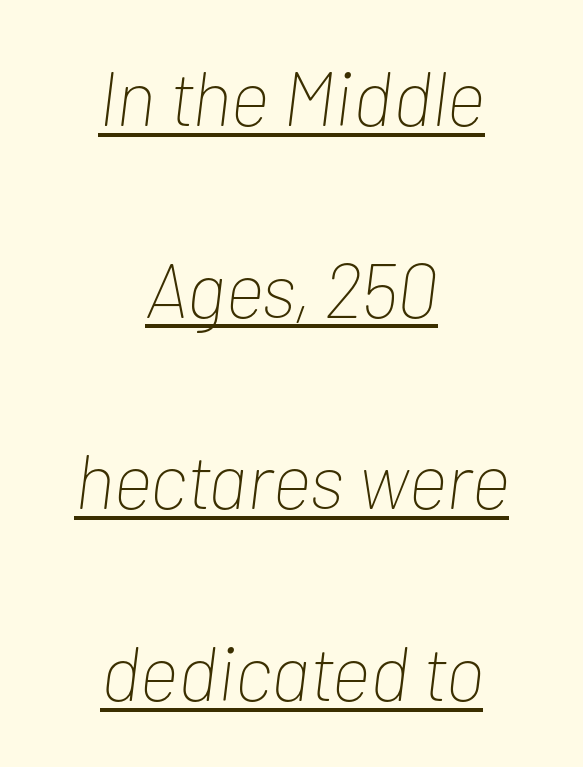
You could not count columns in this text — the font is proportionally spaced. Successive baselines arrive slowly, with a big drop between each. The string is rendered with underlining switched on. The passage shown leans; its letterforms are oblique. Horizontally, the lines are justified to the midpoint only.
